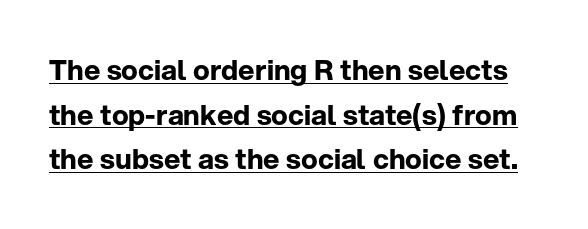
{"serif": "no", "italic": "no", "bold": "yes", "weight": "bold", "width": "normal", "stroke_contrast": "low", "x_height": "medium", "monospaced": "no", "underline": "yes", "line_spacing": "normal", "line_spacing_ratio": 1.59, "letter_spacing": "normal", "letter_spacing_em": 0.0, "glyph_px": 28}
